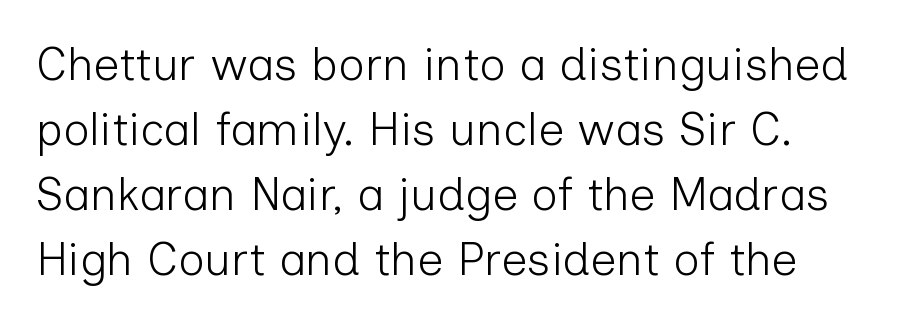
Q: Is the text bold? A: No.
Q: Is the text italic (slanted)? A: No, it is upright.
Q: Is the typeface a serif or a sans-serif typeface? A: Sans-serif.
Q: Is the text underlined? A: No.
Q: Is the spacing between letters normal or unusually wide? A: Normal.
Q: Is the spacing between lines tight, normal or loose? A: Normal.
Q: Width (condensed, normal, or wide)? A: Normal.
Q: Stroke contrast? A: Low.
Q: x-height? A: Medium.
Q: Monospaced? A: No.
